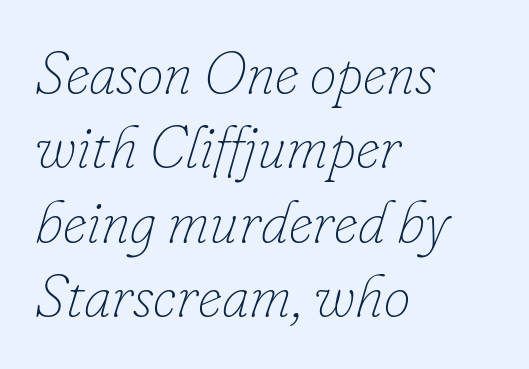
Tall strokes in this sample are angled rather than plumb. Standard letterfit; no display-style spreading of the glyphs. Anything drawn beneath the words? Only blank space. Bold? No — there's no thickening of the strokes. Teacher's note: observe the even left margin — that is flush-left alignment. Do the characters align in a grid? No, the font is proportional.
